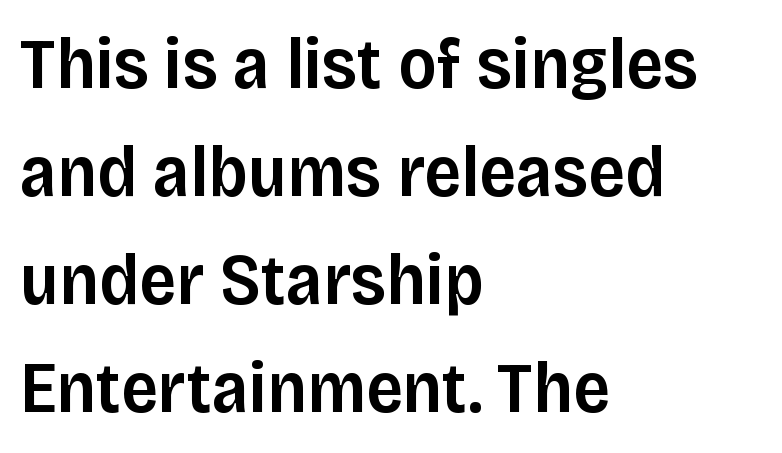
No word sits above an underline. How heavy is the stroke? Medium-heavy — a semibold, shy of bold. Character widths vary here, with narrow letters taking less room than wide ones. The face used here is rendered with its standard letterfit. Typographically, this falls in the sans-serif category. Line spacing here is normal.
